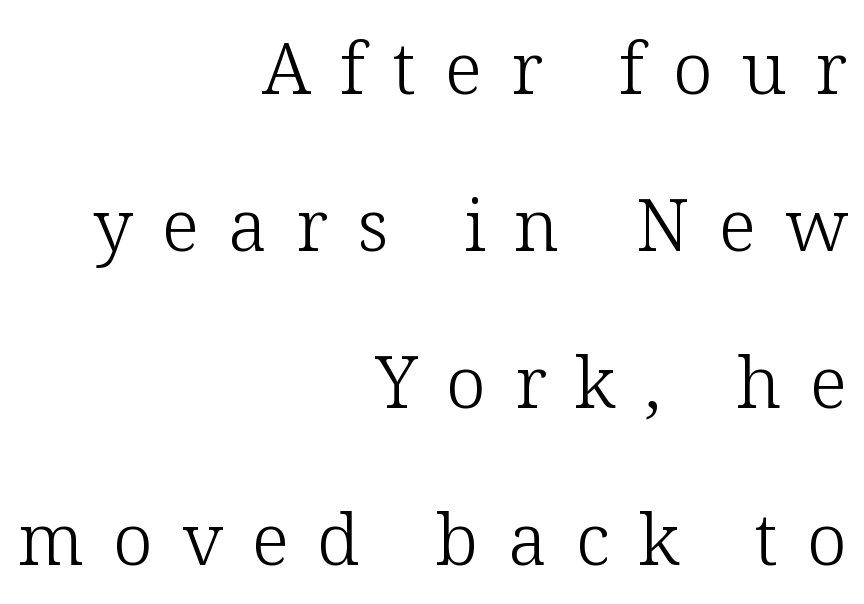
The letters look calm and open, with moderate or lighter stems. You could only call the tracking loose — the letters float apart. The passage shown stacks its lines with a broad gap. Reading down the block, your eye finds every line finishing at a fixed right position. The face used here is proportionally spaced, like ordinary book or web type. The lettering holds an erect, upright posture throughout.
